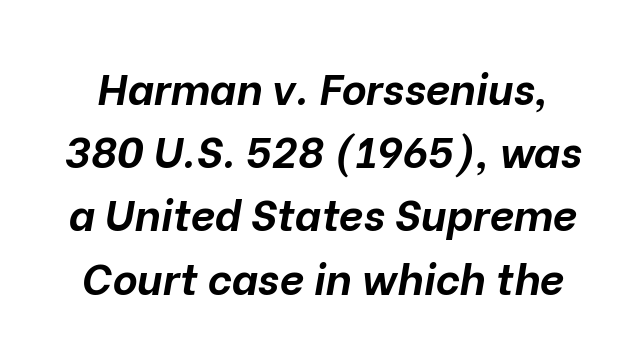
Q: Is the text bold? A: Yes.
Q: Is the text italic (slanted)? A: Yes, it leans right by about 10 degrees.
Q: Is the text underlined? A: No.
Q: Is the spacing between letters normal or unusually wide? A: Normal.
Q: Is the spacing between lines tight, normal or loose? A: Normal.
Q: Width (condensed, normal, or wide)? A: Normal.
Q: Stroke contrast? A: Low.
Q: x-height? A: Medium.
Q: Monospaced? A: No.
